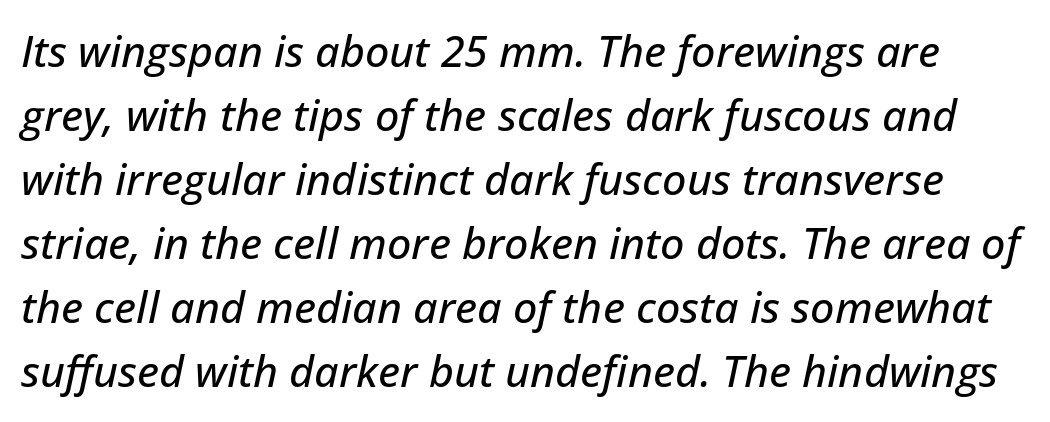
Proportional: the letters do not fall into vertical columns. Observe the ordinary spacing: letters are neighbours, not strangers. Rule under the text: the space is simply empty. This block has exactly the height ordinary leading produces. The rendering applies a slant to the glyphs.
